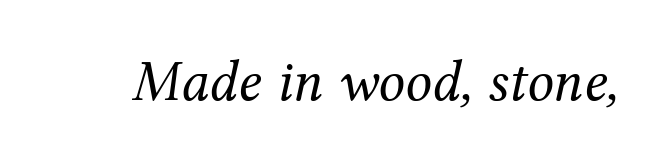
The characters display serif detailing at their extremities. Character widths vary here, with narrow letters taking less room than wide ones. Check under the words: just untouched page. Letters have the restrained weight of plain body copy at most.
